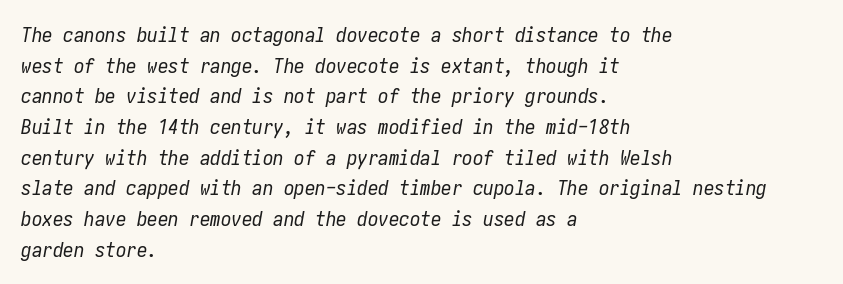
If you drew a ruler down the left edge, every line would touch it. Standard letterfit; no display-style spreading of the glyphs. The passage shown is not underscored anywhere. The lines sit at an ordinary, default distance from one another. Yep, that's italic — everything's leaning. Unbolded letterforms with no extra heft.
